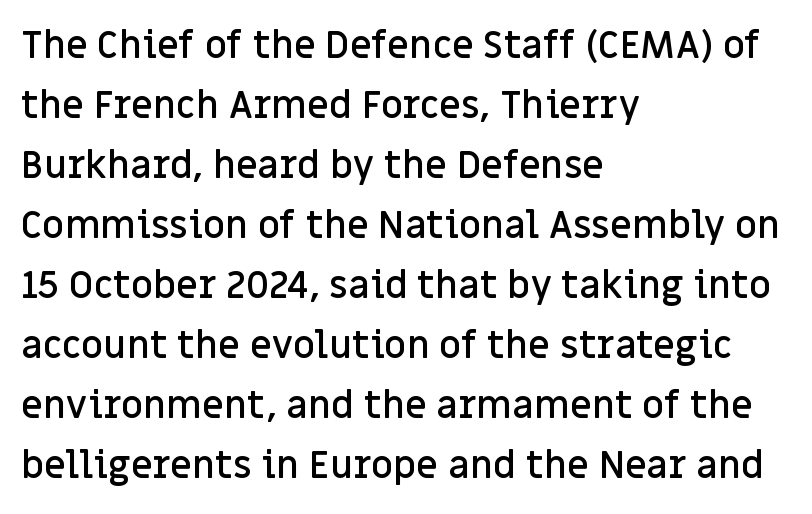
{"serif": "no", "italic": "no", "bold": "semi", "weight": "semibold", "width": "normal", "stroke_contrast": "low", "x_height": "large", "monospaced": "no", "underline": "no", "align": "left", "line_spacing": "normal", "line_spacing_ratio": 1.58, "letter_spacing": "normal", "letter_spacing_em": 0.0, "glyph_px": 38}
